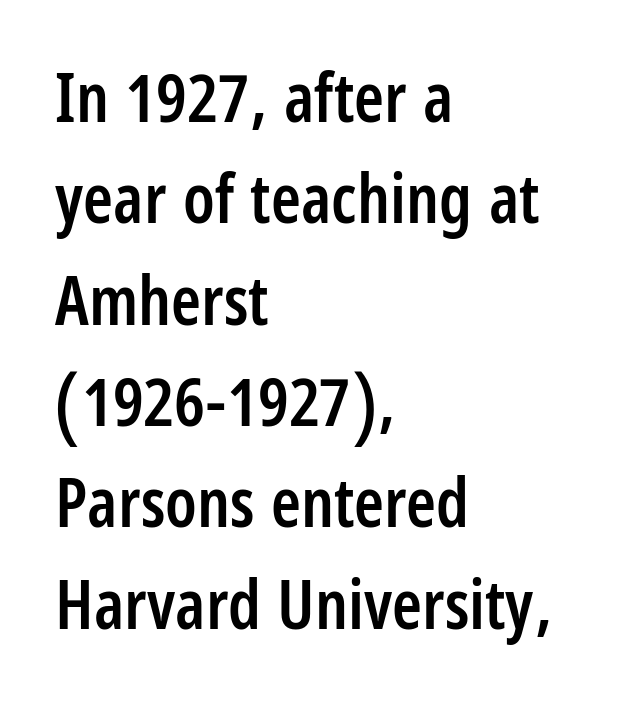
Typographic density is moderately raised because the face is semibold. Ascenders rise straight up at ninety degrees. These lines are set flush left with a ragged right edge. The vertical gap from one line to the next is medium. Are there feet on the stems? There aren't — it's a sans.
